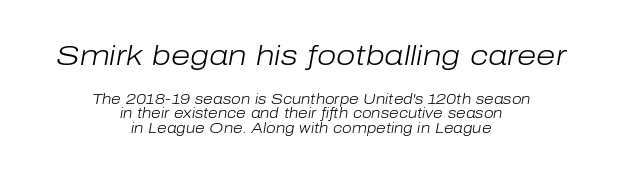
{"italic": "yes", "lean": "right", "slant_degrees": 10, "bold": "no", "weight": "light", "width": "normal", "stroke_contrast": "low", "x_height": "medium", "monospaced": "no", "underline": "no", "align": "center", "line_spacing": "tight", "line_spacing_ratio": 1.02, "letter_spacing": "normal", "letter_spacing_em": 0.0, "larger_block": "first", "size_ratio": 2.0, "glyph_px": 28}
